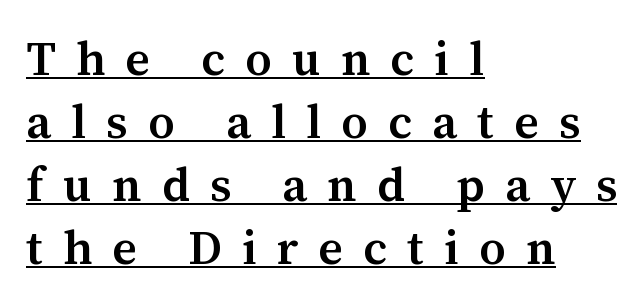
{"serif": "yes", "italic": "no", "bold": "semi", "weight": "semibold", "width": "normal", "stroke_contrast": "medium", "x_height": "medium", "monospaced": "no", "underline": "yes", "align": "left", "line_spacing": "normal", "line_spacing_ratio": 1.34, "letter_spacing": "wide", "letter_spacing_em": 0.43, "glyph_px": 47}
